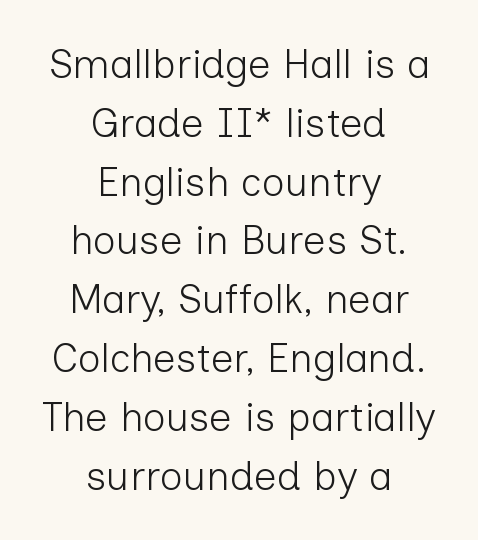
The image shows 40 px light sans-serif type, upright; set centered, normal line spacing (1.47x), normal letter spacing, not underlined; low stroke contrast and a medium x-height.
